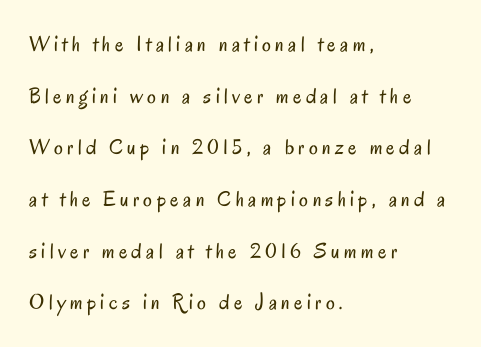
The image shows 22 px text type, upright; set left-aligned, loose line spacing (2.35x), unusually wide letter spacing (+0.2 em), not underlined.
